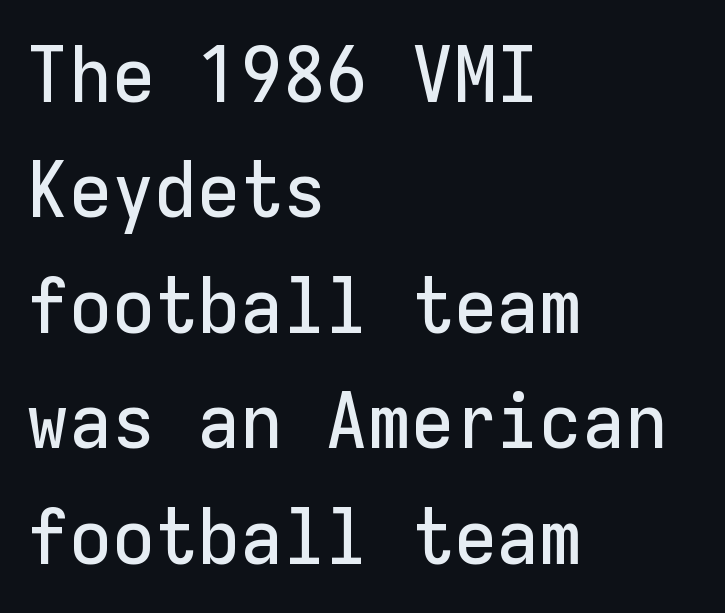
Do the characters align in a grid? Yes, the font is monospaced. Characters follow at the spacing the type designer built in. The line-height multiplier appears to be the usual default. When letters stand straight like this, we call the style roman or upright. The characters display no serif detailing; their extremities are plain. The rag falls on the right side of this text block.
